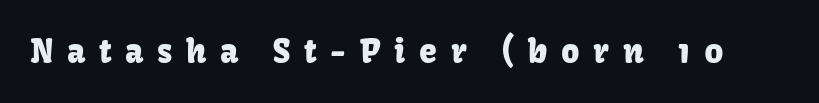
Q: Is the text italic (slanted)? A: No, it is upright.
Q: Is the typeface a serif or a sans-serif typeface? A: Sans-serif.
Q: Is the text underlined? A: No.
Q: Is the spacing between letters normal or unusually wide? A: Unusually wide.
Q: Width (condensed, normal, or wide)? A: Normal.
Q: Stroke contrast? A: Low.
Q: x-height? A: Medium.
Q: Monospaced? A: No.
